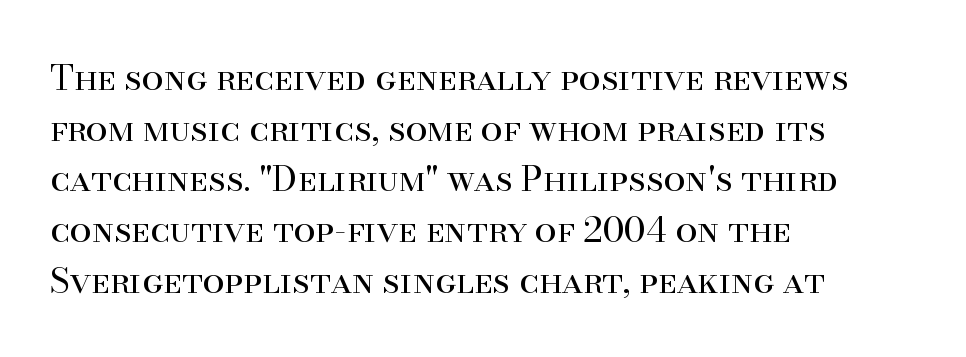
Q: Is the text bold? A: No.
Q: Is the text italic (slanted)? A: No, it is upright.
Q: Is the typeface a serif or a sans-serif typeface? A: Serif.
Q: Is the text underlined? A: No.
Q: How is the paragraph aligned? A: Left-aligned.
Q: Is the spacing between letters normal or unusually wide? A: Normal.
Q: Is the spacing between lines tight, normal or loose? A: Normal.
Q: Width (condensed, normal, or wide)? A: Normal.
Q: Stroke contrast? A: High.
Q: x-height? A: Small.
Q: Monospaced? A: No.
